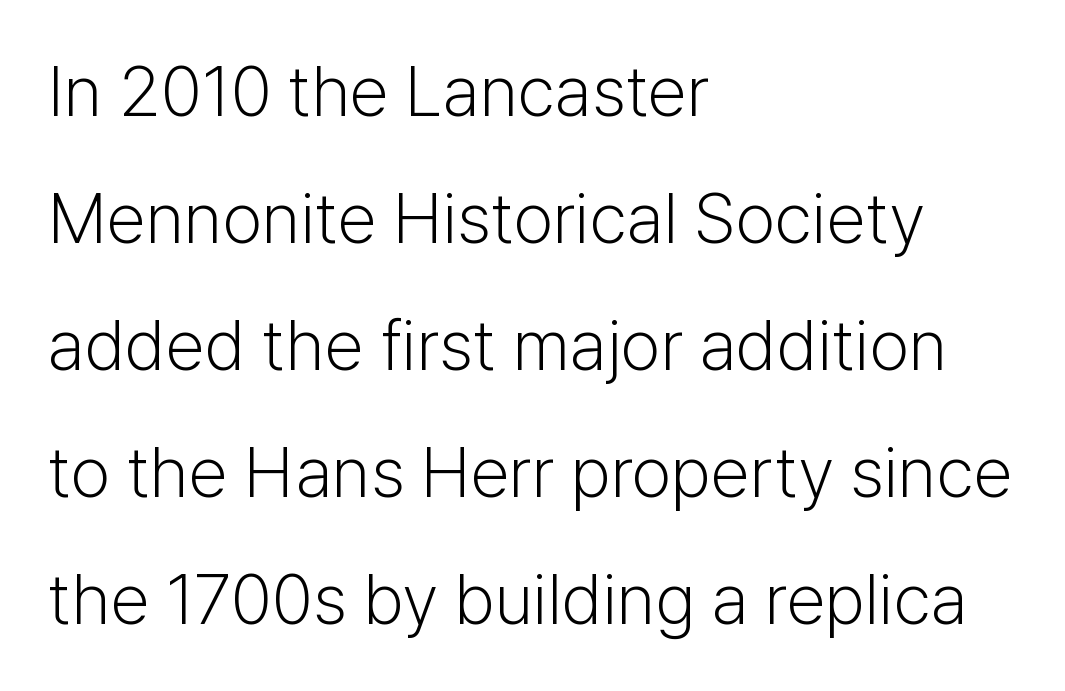
{"serif": "no", "italic": "no", "bold": "no", "weight": "light", "width": "normal", "stroke_contrast": "low", "x_height": "medium", "monospaced": "no", "underline": "no", "align": "left", "line_spacing_ratio": 1.79, "letter_spacing": "normal", "letter_spacing_em": 0.0, "glyph_px": 71}
